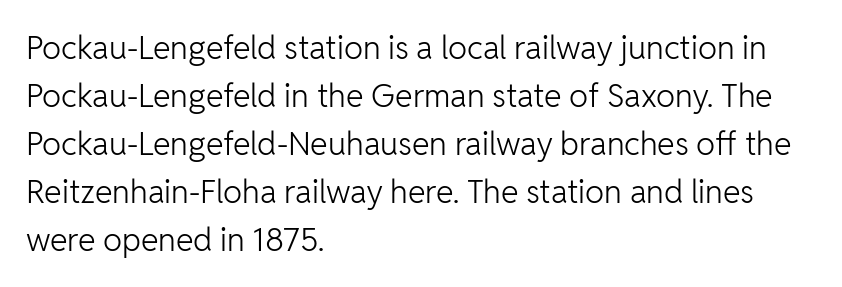
Style check: upright. Tracking here is standard; glyphs follow each other at the usual distance. Summary of weight: not heavy and not bold. Descenders are the only things crossing below the line.
